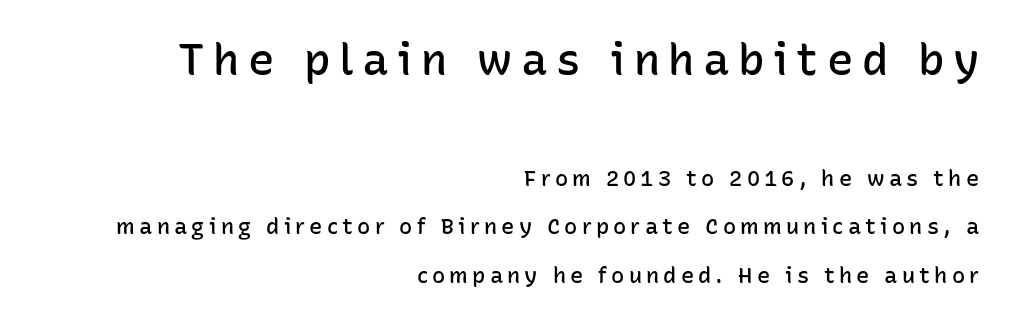
{"serif": "no", "italic": "no", "bold": "semi", "weight": "semibold", "width": "normal", "stroke_contrast": "low", "x_height": "medium", "monospaced": "no", "underline": "no", "align": "right", "line_spacing": "loose", "line_spacing_ratio": 2.2, "larger_block": "first", "size_ratio": 2.0, "glyph_px": 44}
